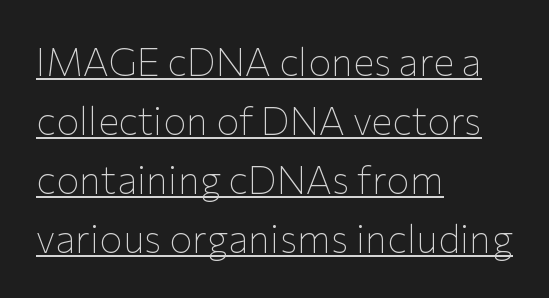
{"serif": "no", "italic": "no", "bold": "no", "weight": "thin", "width": "normal", "stroke_contrast": "low", "x_height": "medium", "monospaced": "no", "underline": "yes", "align": "left", "line_spacing": "normal", "line_spacing_ratio": 1.51, "letter_spacing": "normal", "letter_spacing_em": 0.0, "glyph_px": 39}
